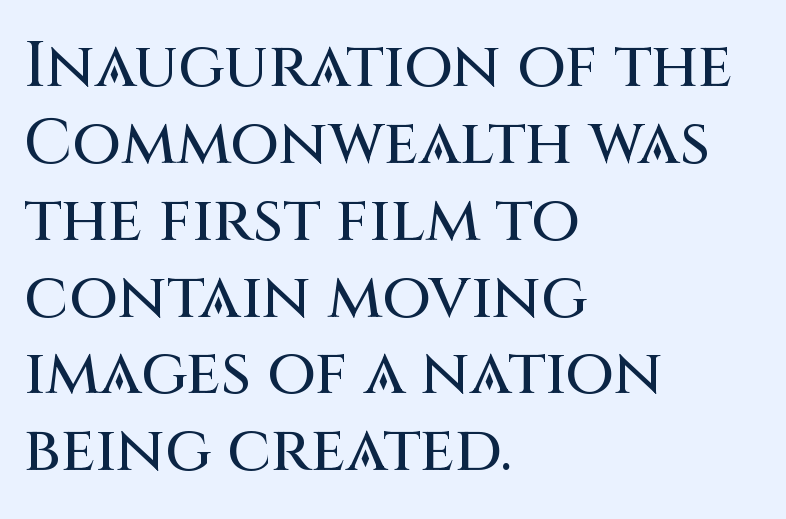
{"serif": "no", "italic": "no", "width": "normal", "stroke_contrast": "medium", "x_height": "large", "monospaced": "no", "underline": "no", "align": "left", "line_spacing_ratio": 1.22, "letter_spacing": "normal", "letter_spacing_em": 0.0, "glyph_px": 63}
